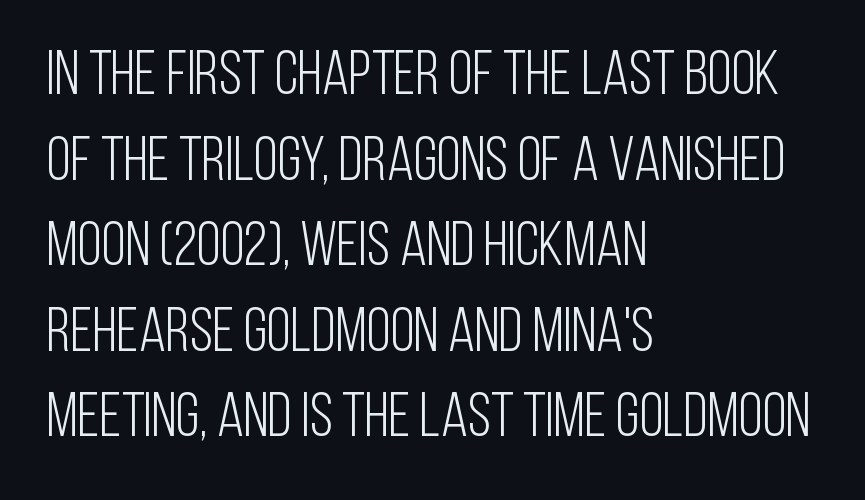
The strokes carry an ordinary text weight at most. Spacing verdict: proportional, widths tailored to each character. These lines are set flush left with a ragged right edge. The designer left line spacing at the default.
